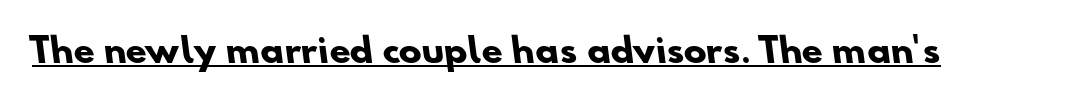
Q: Is the text bold? A: Yes.
Q: Is the typeface a serif or a sans-serif typeface? A: Sans-serif.
Q: Is the text underlined? A: Yes.
Q: Is the spacing between letters normal or unusually wide? A: Normal.
Q: Width (condensed, normal, or wide)? A: Normal.
Q: Stroke contrast? A: Low.
Q: x-height? A: Small.
Q: Monospaced? A: No.
